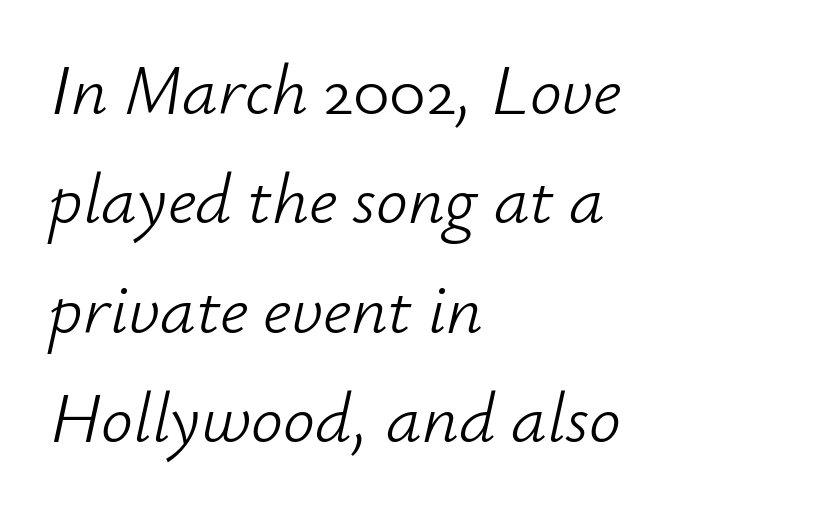
{"italic": "yes", "lean": "right", "slant_degrees": 12, "bold": "no", "weight": "light", "width": "normal", "stroke_contrast": "low", "x_height": "small", "monospaced": "no", "underline": "no", "align": "left", "line_spacing": "normal", "line_spacing_ratio": 1.54, "letter_spacing": "normal", "letter_spacing_em": 0.0, "glyph_px": 71}
